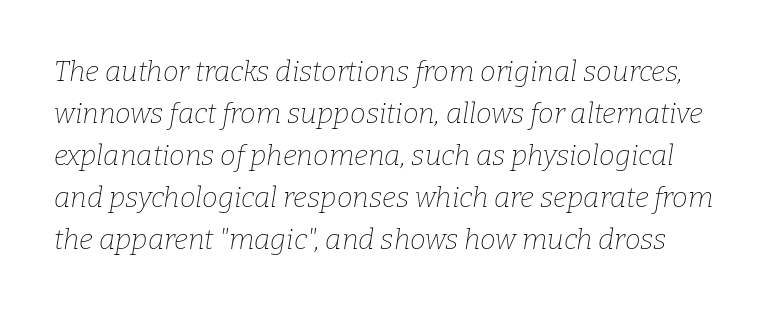
The space directly below the letters is spotless. Heft: none added — not bold. Standard letterfit; no display-style spreading of the glyphs. What kind of face is this? One with serifs. The lines sit at an ordinary, default distance from one another.
